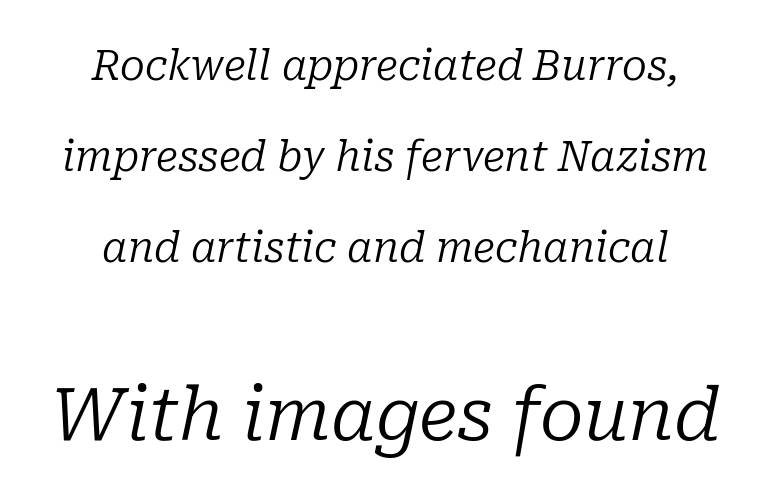
Q: Is the text bold? A: No.
Q: Is the text italic (slanted)? A: Yes, it leans right by about 10 degrees.
Q: Is the typeface a serif or a sans-serif typeface? A: Serif.
Q: Is the text underlined? A: No.
Q: Is the spacing between letters normal or unusually wide? A: Normal.
Q: Is the spacing between lines tight, normal or loose? A: Loose.
Q: Which block of text is set in a larger size, the first (top) or the second (bottom)? A: The second (bottom) one.
Q: Width (condensed, normal, or wide)? A: Normal.
Q: Stroke contrast? A: Low.
Q: x-height? A: Medium.
Q: Monospaced? A: No.
